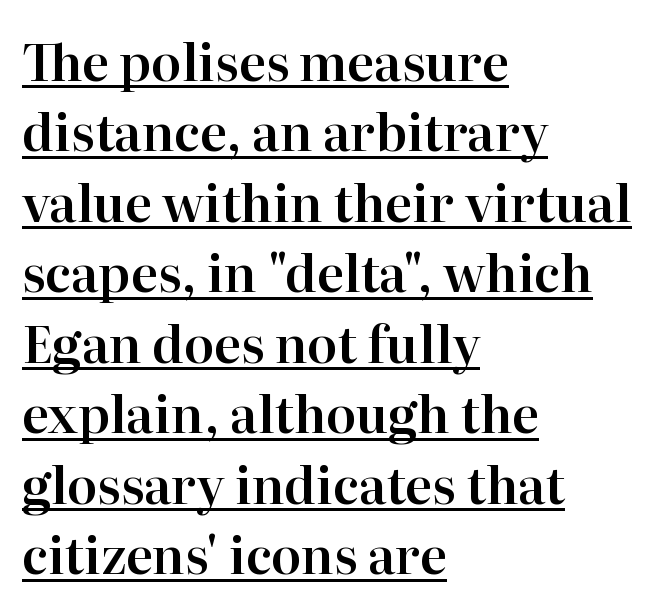
{"serif": "yes", "italic": "no", "width": "normal", "stroke_contrast": "high", "x_height": "medium", "monospaced": "no", "underline": "yes", "align": "left", "line_spacing": "normal", "line_spacing_ratio": 1.41, "letter_spacing": "normal", "letter_spacing_em": 0.0, "glyph_px": 50}
